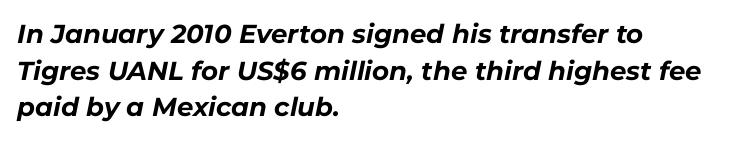
{"italic": "yes", "lean": "right", "slant_degrees": 11, "bold": "yes", "underline": "no", "align": "left", "line_spacing": "normal", "line_spacing_ratio": 1.41, "letter_spacing": "normal", "letter_spacing_em": 0.0, "glyph_px": 26}
